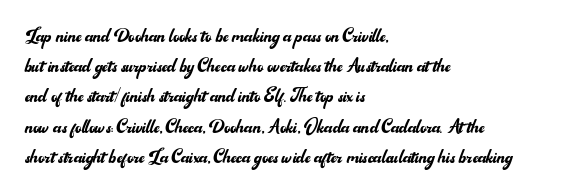
The weight would be labelled regular, book, light, or lighter still. Descender tails drop into unmarked territory. One glance says typical: line gaps are just what's usual.
